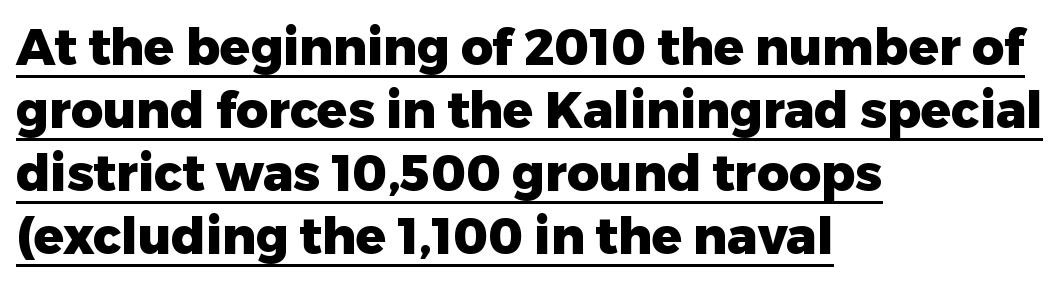
The typesetter has applied underlining to the passage shown. On the weight axis this lands at bold, roughly 700. Are there feet on the stems? There aren't — it's a sans. The letters advance in unequal steps, a hallmark of proportional type. The compositor pushed each line to the left boundary.
